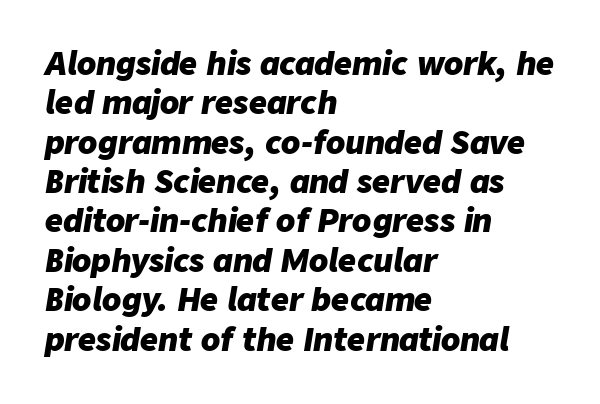
Q: Is the text bold? A: Yes.
Q: Is the text italic (slanted)? A: Yes, it leans right by about 9 degrees.
Q: Is the text underlined? A: No.
Q: How is the paragraph aligned? A: Left-aligned.
Q: Is the spacing between letters normal or unusually wide? A: Normal.
Q: Is the spacing between lines tight, normal or loose? A: Normal.
Q: Width (condensed, normal, or wide)? A: Normal.
Q: Stroke contrast? A: Low.
Q: x-height? A: Medium.
Q: Monospaced? A: No.
